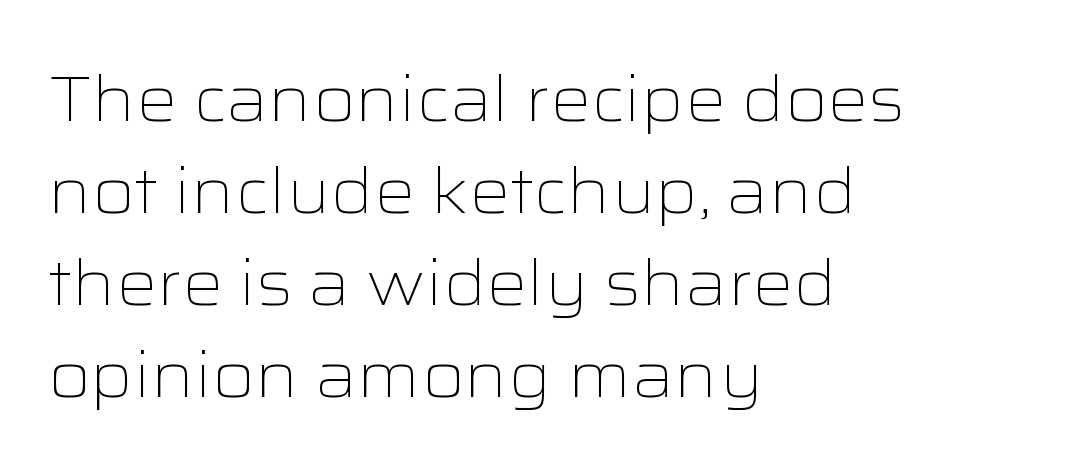
Q: Is the text bold? A: No.
Q: Is the text italic (slanted)? A: No, it is upright.
Q: Is the typeface a serif or a sans-serif typeface? A: Sans-serif.
Q: Is the text underlined? A: No.
Q: How is the paragraph aligned? A: Left-aligned.
Q: Is the spacing between letters normal or unusually wide? A: Normal.
Q: Is the spacing between lines tight, normal or loose? A: Normal.
Q: Width (condensed, normal, or wide)? A: Wide.
Q: Stroke contrast? A: Low.
Q: x-height? A: Medium.
Q: Monospaced? A: No.
